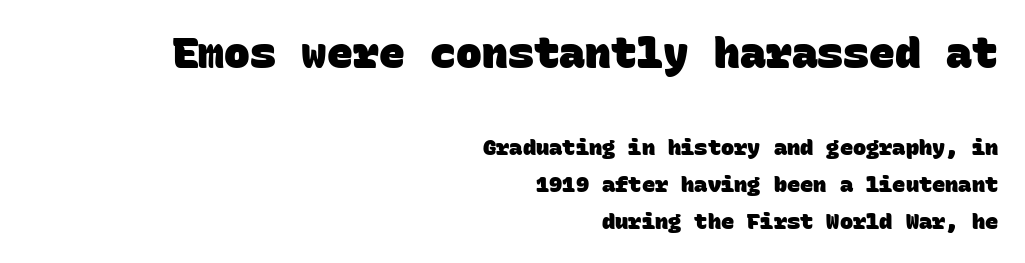
Observe the ordinary spacing: letters are neighbours, not strangers. Unmarked baselines from the first word to the last. Heavy-handed strokes throughout: this text is bold. Note the uniform advance width — an 'i' takes as much space as an 'm'.
